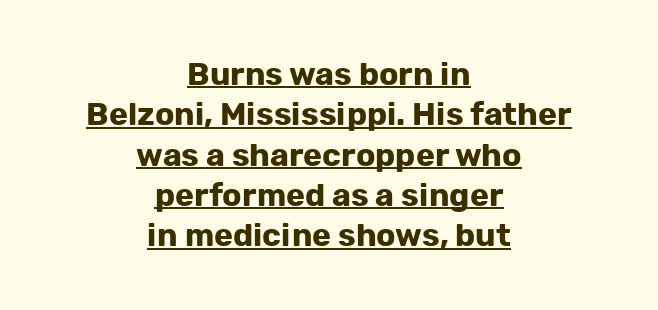
This is roman type, the default non-slanted kind. Check where the strokes stop: nothing finishes them off — pure sans. Underlined type. Look at the tracking — it's just the regular setting, nothing added.
